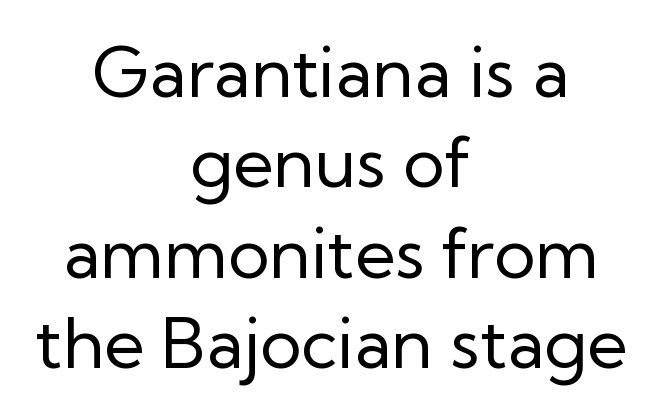
The letters stand upright; this is a roman face. This rendering uses center alignment, leaving both contours irregular but symmetric. Looks like regular typesetting: each glyph gets only the width it needs. Counters stay open thanks to moderate or lighter strokes. No extra tracking has been applied to these lines.
